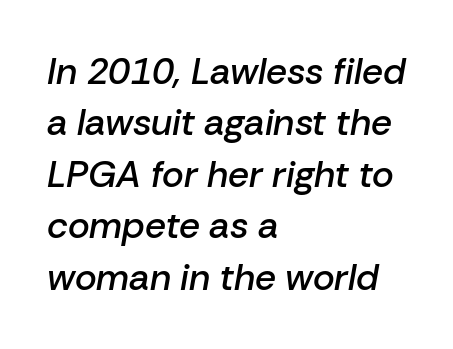
The image shows 37 px semibold type, italic (leaning right); set left-aligned, normal line spacing (1.39x), normal letter spacing, not underlined; low stroke contrast and a medium x-height.
